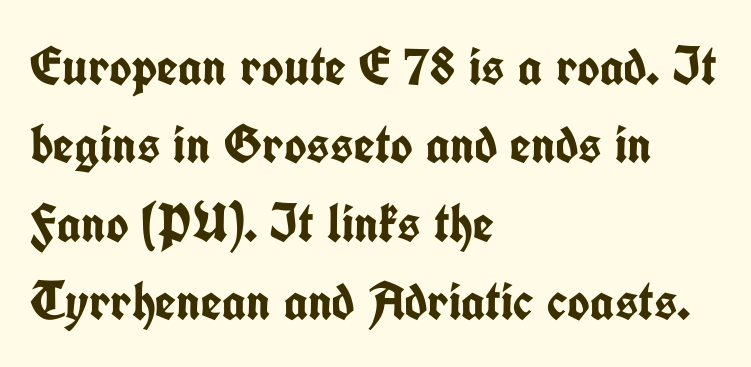
These lines were composed using upright roman letters. The line texture is even and compact thanks to regular tracking. Bold? Absolutely — the strokes are thick and heavy. The rendering anchors every line to the left-hand side. Descender tails drop into unmarked territory.
